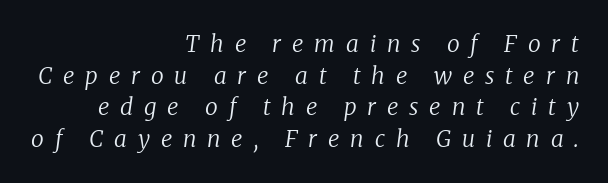
{"italic": "yes", "lean": "right", "slant_degrees": 8, "bold": "no", "underline": "no", "align": "right", "line_spacing": "normal", "line_spacing_ratio": 1.37, "letter_spacing": "wide", "letter_spacing_em": 0.47, "glyph_px": 23}
